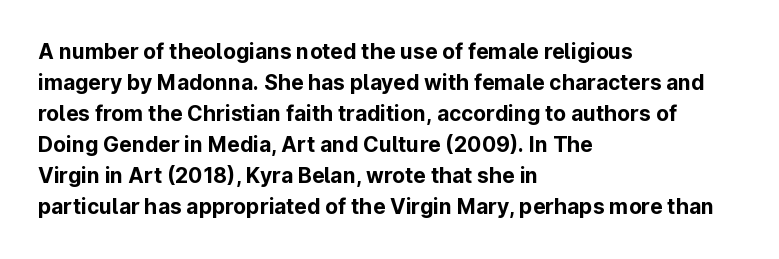
These lines keep a tight, regular rhythm from letter to letter. The typesetting leans heavy: a genuine bold. Line beginnings align vertically; line endings do not. If you drew a line through each stem, it would be perfectly vertical. Letters rest on an invisible, unmarked baseline.
